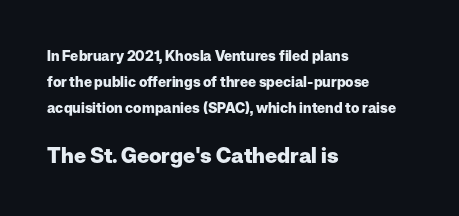
{"italic": "no", "bold": "yes", "underline": "no", "align": "left", "line_spacing_ratio": 1.86, "letter_spacing": "normal", "letter_spacing_em": 0.0, "larger_block": "second", "size_ratio": 1.5, "glyph_px": 21}
